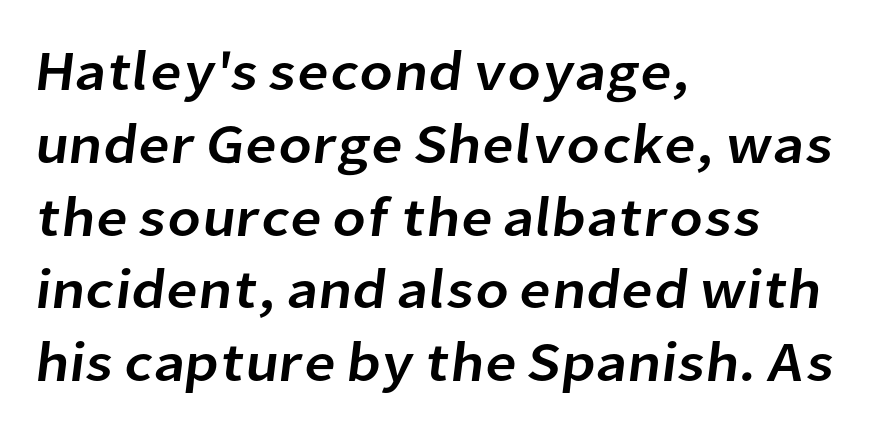
Q: Is the typeface a serif or a sans-serif typeface? A: Sans-serif.
Q: Is the text underlined? A: No.
Q: How is the paragraph aligned? A: Left-aligned.
Q: Is the spacing between letters normal or unusually wide? A: Normal.
Q: Is the spacing between lines tight, normal or loose? A: Normal.
Q: Width (condensed, normal, or wide)? A: Normal.
Q: Stroke contrast? A: Low.
Q: x-height? A: Medium.
Q: Monospaced? A: No.
